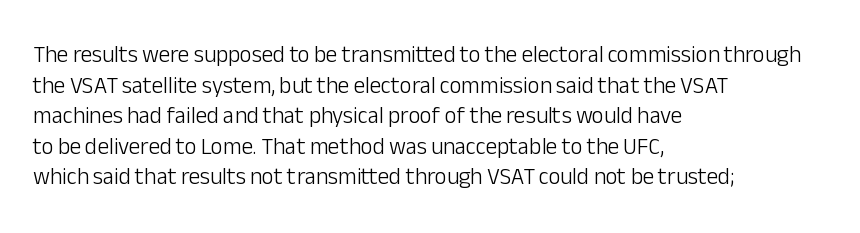
Q: Is the text bold? A: No.
Q: Is the text italic (slanted)? A: No, it is upright.
Q: Is the text underlined? A: No.
Q: How is the paragraph aligned? A: Left-aligned.
Q: Is the spacing between letters normal or unusually wide? A: Normal.
Q: Is the spacing between lines tight, normal or loose? A: Normal.
